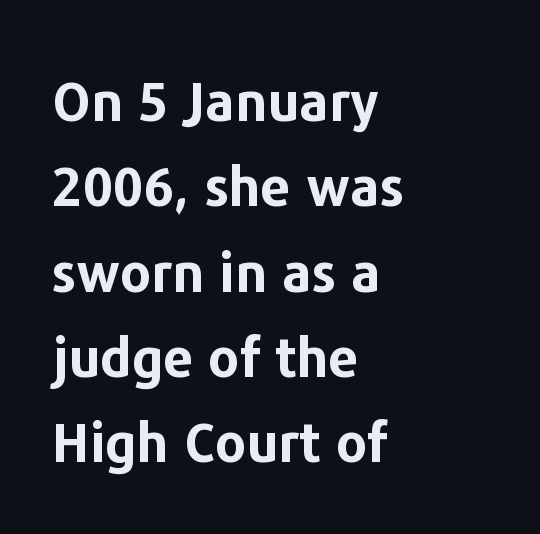
The image shows 54 px bold sans-serif type, upright; set left-aligned, normal line spacing (1.58x), normal letter spacing, not underlined; low stroke contrast and a medium x-height.
